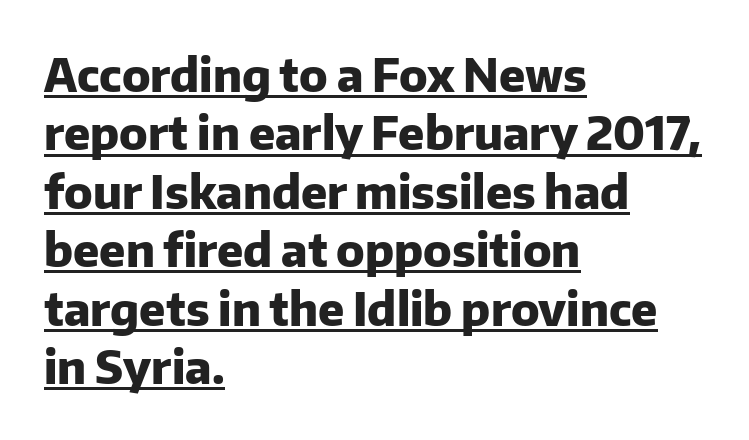
{"serif": "no", "italic": "no", "bold": "yes", "weight": "heavy", "width": "normal", "stroke_contrast": "low", "x_height": "medium", "monospaced": "no", "underline": "yes", "align": "left", "line_spacing": "normal", "line_spacing_ratio": 1.27, "letter_spacing": "normal", "letter_spacing_em": 0.0, "glyph_px": 46}
